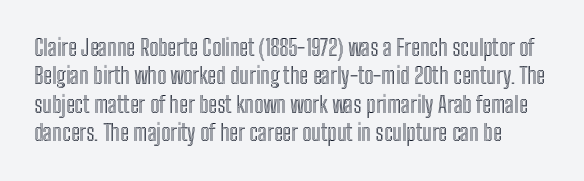
If you measured baseline to baseline, you'd find a middling distance. Glyph-to-glyph distance matches everyday printed text. Any mark beneath the type? The region is blank. Tall strokes in this sample are plumb rather than angled.
